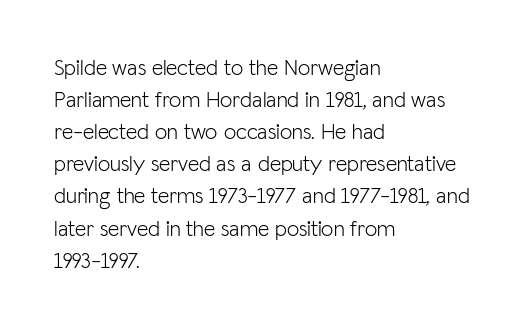
{"italic": "no", "bold": "no", "underline": "no", "align": "left", "line_spacing": "normal", "line_spacing_ratio": 1.46, "letter_spacing": "normal", "letter_spacing_em": 0.0, "glyph_px": 22}
